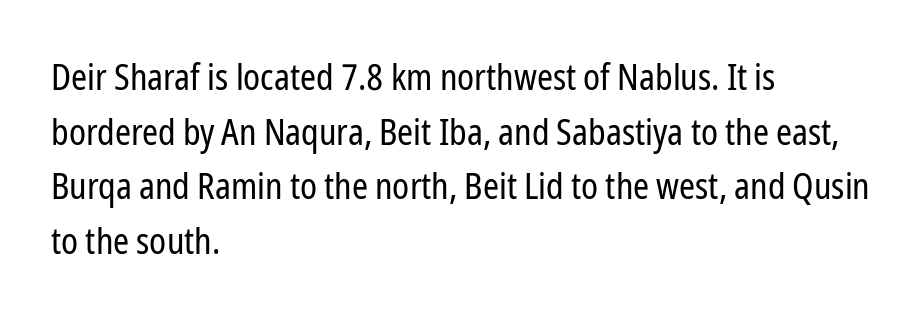
Q: Is the text bold? A: No.
Q: Is the text italic (slanted)? A: No, it is upright.
Q: Is the typeface a serif or a sans-serif typeface? A: Sans-serif.
Q: Is the text underlined? A: No.
Q: How is the paragraph aligned? A: Left-aligned.
Q: Is the spacing between letters normal or unusually wide? A: Normal.
Q: Is the spacing between lines tight, normal or loose? A: Normal.
Q: Width (condensed, normal, or wide)? A: Condensed.
Q: Stroke contrast? A: Low.
Q: x-height? A: Medium.
Q: Monospaced? A: No.
